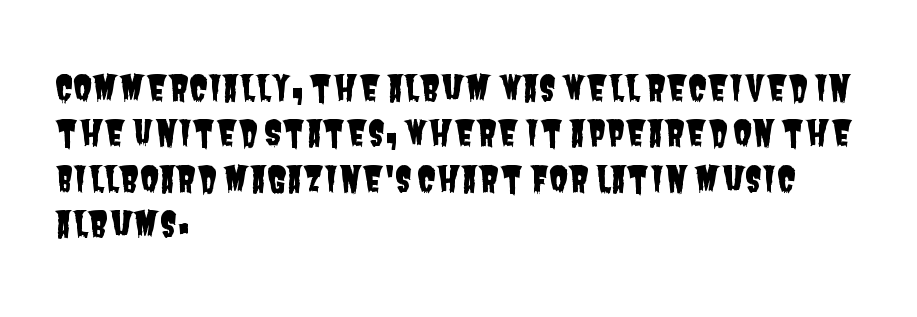
Q: Is the typeface a serif or a sans-serif typeface? A: Sans-serif.
Q: Is the text underlined? A: No.
Q: How is the paragraph aligned? A: Left-aligned.
Q: Is the spacing between letters normal or unusually wide? A: Normal.
Q: Is the spacing between lines tight, normal or loose? A: Normal.
Q: Width (condensed, normal, or wide)? A: Condensed.
Q: Stroke contrast? A: Low.
Q: x-height? A: Large.
Q: Monospaced? A: No.
